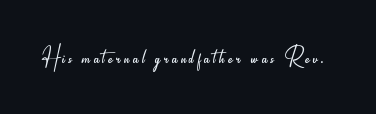
{"serif": "no", "bold": "no", "weight": "light", "width": "condensed", "stroke_contrast": "low", "x_height": "small", "monospaced": "no", "underline": "no", "glyph_px": 30}
